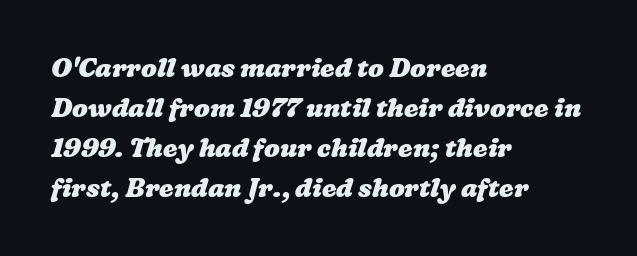
{"bold": "yes", "underline": "no", "align": "left", "line_spacing": "normal", "line_spacing_ratio": 1.54, "letter_spacing": "normal", "letter_spacing_em": 0.0, "glyph_px": 26}
